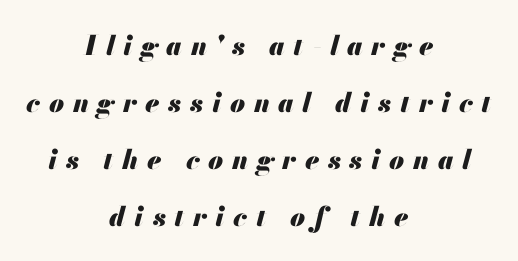
The image shows 27 px bold type, italic (leaning right); set centered, loose line spacing (2.11x), unusually wide letter spacing (+0.32 em), not underlined.
